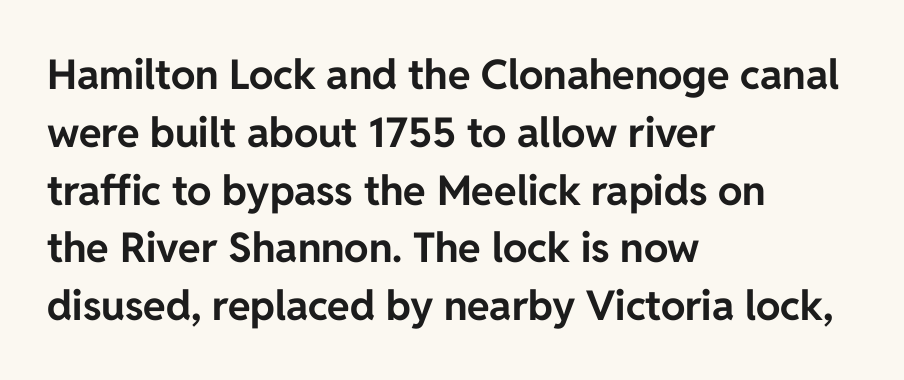
The image shows 41 px bold sans-serif type, upright; set left-aligned, normal line spacing (1.41x), normal letter spacing, not underlined; low stroke contrast and a medium x-height.
